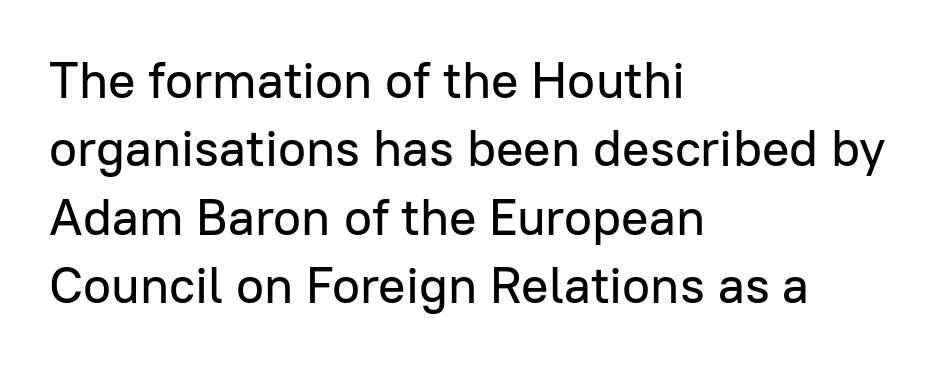
Caption: multi-line text, flush left, ragged right. Is this a fixed-width face? No — the glyphs have proportional, varying widths. Each word holds together tightly as a unit, with standard inter-letter gaps. Each letter's strokes conclude bluntly, with no projecting serifs. This is roman type, the default non-slanted kind.
